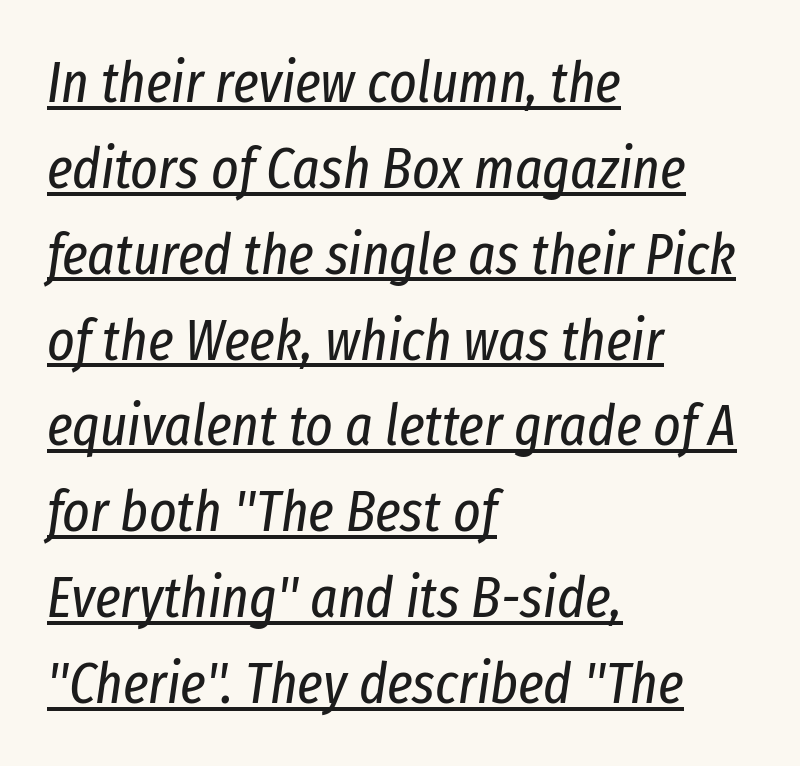
Q: Is the text bold? A: No.
Q: Is the text italic (slanted)? A: Yes, it leans right by about 8 degrees.
Q: Is the text underlined? A: Yes.
Q: How is the paragraph aligned? A: Left-aligned.
Q: Is the spacing between letters normal or unusually wide? A: Normal.
Q: Is the spacing between lines tight, normal or loose? A: Normal.
Q: Width (condensed, normal, or wide)? A: Condensed.
Q: Stroke contrast? A: Low.
Q: x-height? A: Medium.
Q: Monospaced? A: No.
